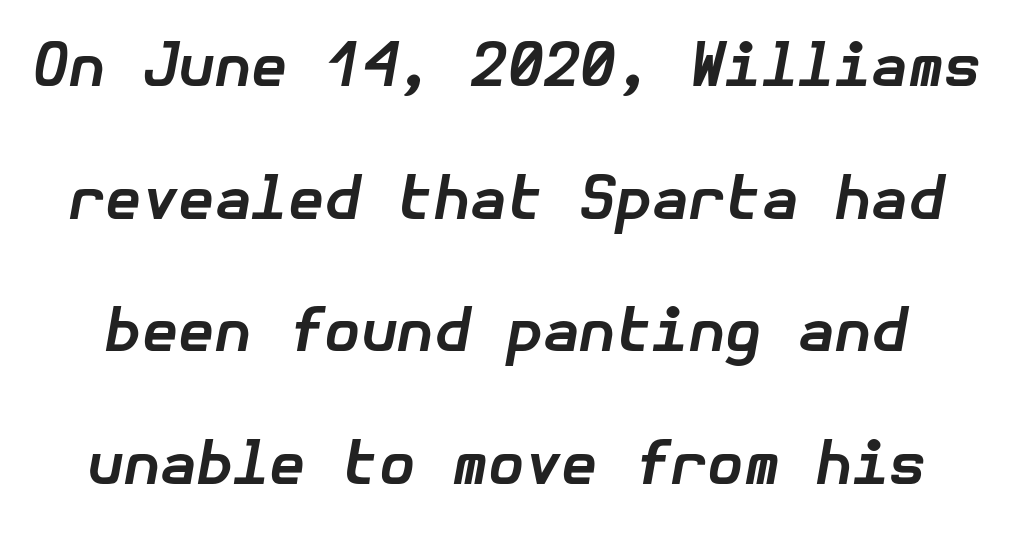
Chunky letters — that's bold for sure. Quick note: underline off. What stands out about the letter spacing? Nothing — it is the standard amount. Vertical spacing — loose.
